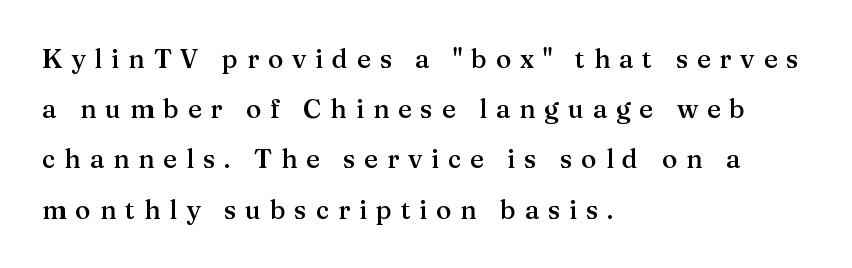
Q: Is the text bold? A: Semi-bold.
Q: Is the text italic (slanted)? A: No, it is upright.
Q: Is the text underlined? A: No.
Q: How is the paragraph aligned? A: Left-aligned.
Q: Is the spacing between letters normal or unusually wide? A: Unusually wide.
Q: Is the spacing between lines tight, normal or loose? A: Loose.
